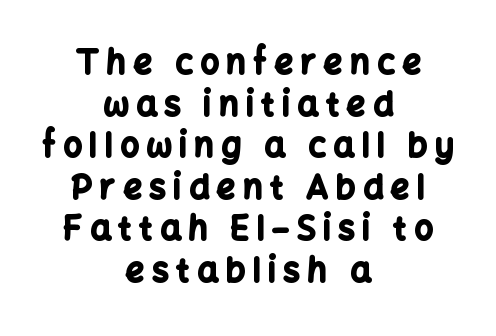
Q: Is the text bold? A: Yes.
Q: Is the text italic (slanted)? A: No, it is upright.
Q: Is the typeface a serif or a sans-serif typeface? A: Sans-serif.
Q: Is the text underlined? A: No.
Q: How is the paragraph aligned? A: Centered.
Q: Is the spacing between letters normal or unusually wide? A: Unusually wide.
Q: Is the spacing between lines tight, normal or loose? A: Normal.
Q: Width (condensed, normal, or wide)? A: Normal.
Q: Stroke contrast? A: Low.
Q: x-height? A: Medium.
Q: Monospaced? A: No.
